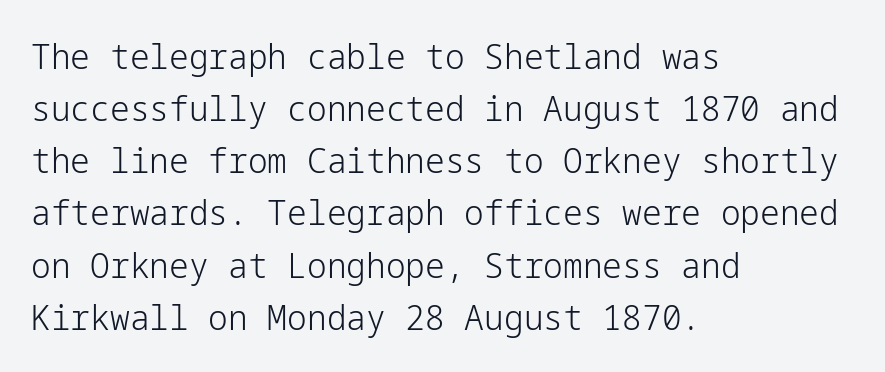
Q: Is the text bold? A: No.
Q: Is the text italic (slanted)? A: No, it is upright.
Q: Is the typeface a serif or a sans-serif typeface? A: Sans-serif.
Q: Is the text underlined? A: No.
Q: How is the paragraph aligned? A: Left-aligned.
Q: Is the spacing between letters normal or unusually wide? A: Normal.
Q: Is the spacing between lines tight, normal or loose? A: Normal.
Q: Width (condensed, normal, or wide)? A: Normal.
Q: Stroke contrast? A: Low.
Q: x-height? A: Medium.
